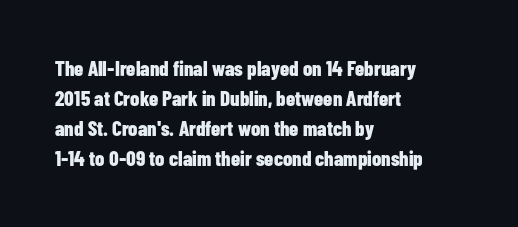
Q: Is the text bold? A: Yes.
Q: Is the text italic (slanted)? A: No, it is upright.
Q: Is the text underlined? A: No.
Q: How is the paragraph aligned? A: Left-aligned.
Q: Is the spacing between letters normal or unusually wide? A: Normal.
Q: Is the spacing between lines tight, normal or loose? A: Normal.
